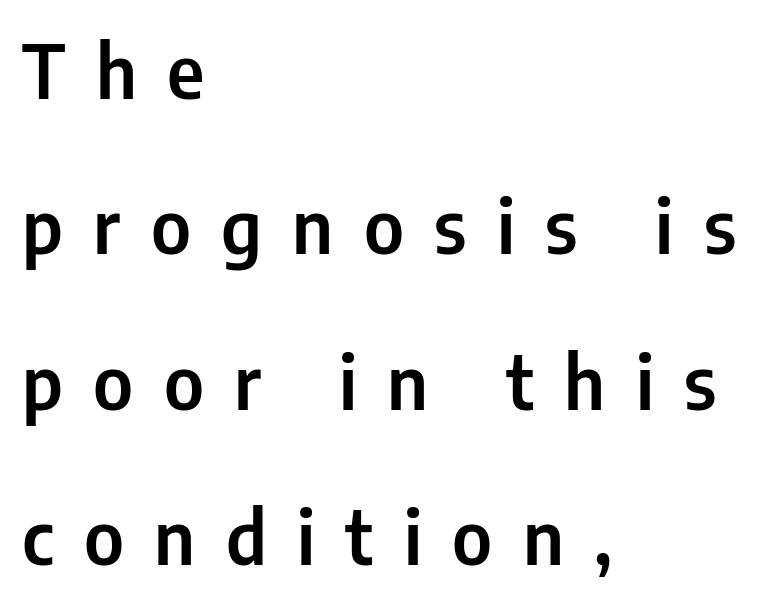
{"serif": "no", "italic": "no", "width": "condensed", "stroke_contrast": "low", "x_height": "medium", "monospaced": "no", "underline": "no", "align": "left", "line_spacing": "loose", "line_spacing_ratio": 2.1, "letter_spacing": "wide", "letter_spacing_em": 0.41, "glyph_px": 74}
